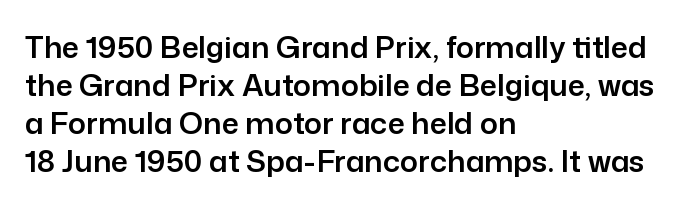
Q: Is the text italic (slanted)? A: No, it is upright.
Q: Is the typeface a serif or a sans-serif typeface? A: Sans-serif.
Q: Is the text underlined? A: No.
Q: How is the paragraph aligned? A: Left-aligned.
Q: Is the spacing between letters normal or unusually wide? A: Normal.
Q: Is the spacing between lines tight, normal or loose? A: Normal.
Q: Width (condensed, normal, or wide)? A: Normal.
Q: Stroke contrast? A: Low.
Q: x-height? A: Medium.
Q: Monospaced? A: No.
